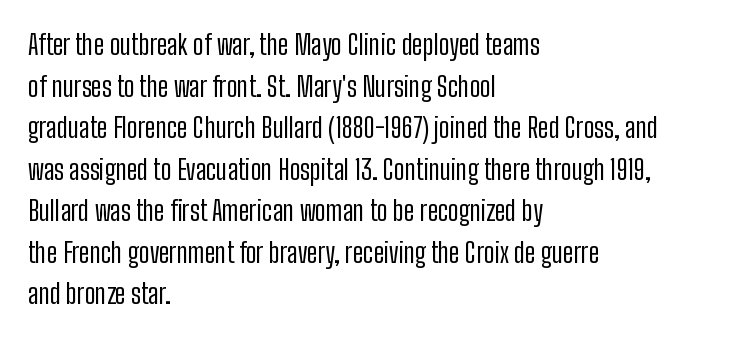
{"italic": "no", "bold": "no", "underline": "no", "align": "left", "line_spacing": "normal", "line_spacing_ratio": 1.54, "letter_spacing": "normal", "letter_spacing_em": 0.0, "glyph_px": 27}
